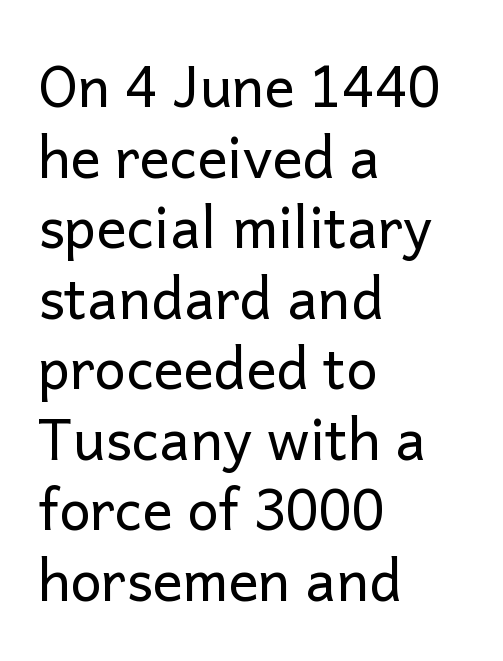
Inter-character spacing is left at the font's built-in metrics. The letters advance in unequal steps, a hallmark of proportional type. Stroke mass is kept to a normal reading level or below. Quick note: underline off. The face used here is a sans, in the tradition of grotesques and geometrics.
